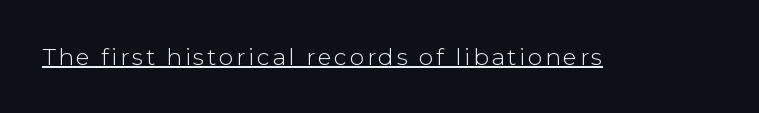
The image shows 23 px text type, upright; set underlined.
